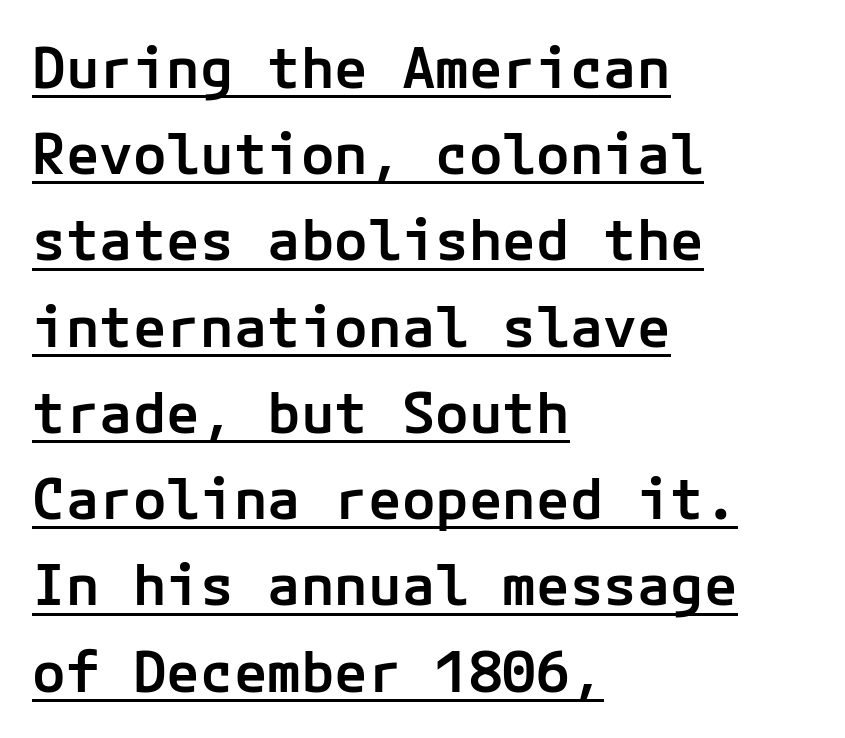
The image shows 56 px semibold sans-serif type, upright; set left-aligned, normal line spacing (1.54x), normal letter spacing, underlined; low stroke contrast and a medium x-height.
